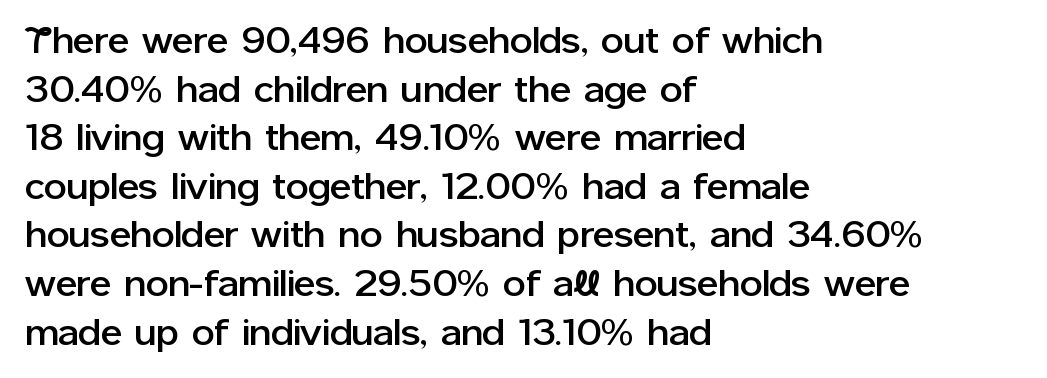
The image shows 36 px sans-serif type, upright; set left-aligned, normal line spacing (1.35x), normal letter spacing, not underlined; low stroke contrast and a medium x-height.
